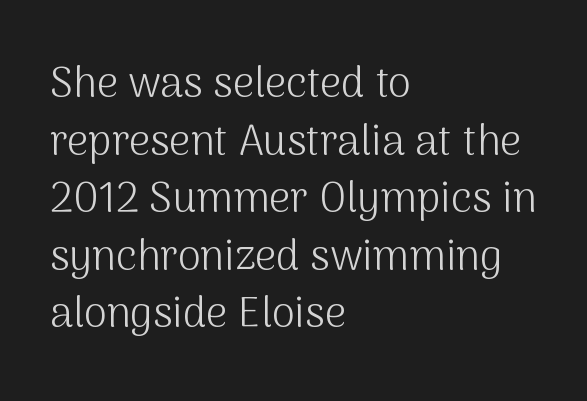
Q: Is the text bold? A: No.
Q: Is the text italic (slanted)? A: No, it is upright.
Q: Is the typeface a serif or a sans-serif typeface? A: Sans-serif.
Q: Is the text underlined? A: No.
Q: How is the paragraph aligned? A: Left-aligned.
Q: Is the spacing between letters normal or unusually wide? A: Normal.
Q: Is the spacing between lines tight, normal or loose? A: Normal.
Q: Width (condensed, normal, or wide)? A: Normal.
Q: Stroke contrast? A: Medium.
Q: x-height? A: Medium.
Q: Monospaced? A: No.
